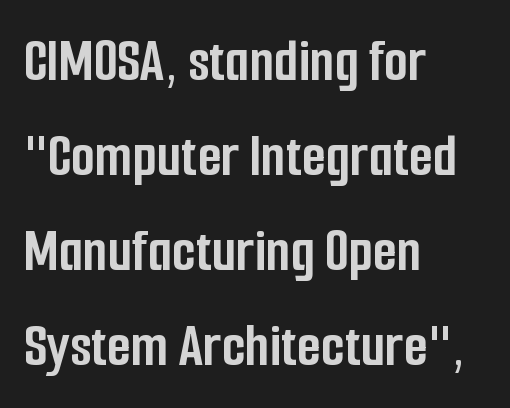
The image shows 62 px semibold, condensed sans-serif type, upright; set left-aligned, normal line spacing (1.53x), normal letter spacing, not underlined; low stroke contrast and a medium x-height.
